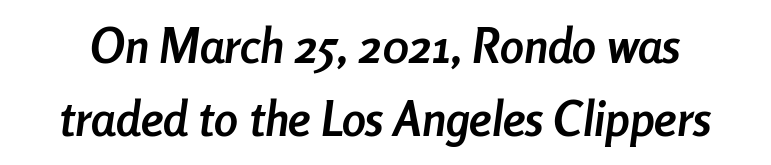
The image shows 48 px semibold, condensed type, italic (leaning right); set normal line spacing (1.53x), normal letter spacing, not underlined; low stroke contrast and a medium x-height.
